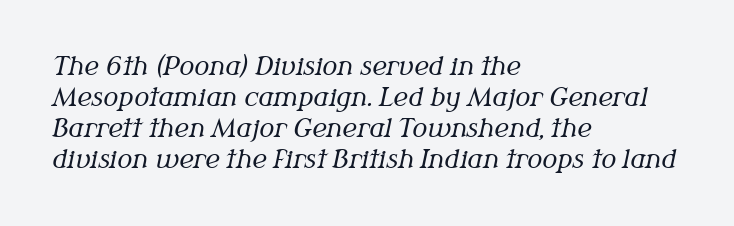
The image shows 25 px text type, italic (leaning right); set left-aligned, line spacing 1.24x, normal letter spacing, not underlined.
